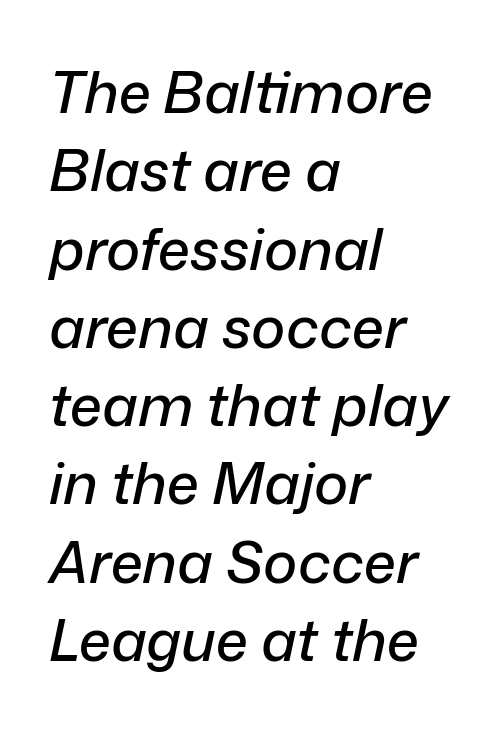
Q: Is the text italic (slanted)? A: Yes, it leans right by about 12 degrees.
Q: Is the text underlined? A: No.
Q: How is the paragraph aligned? A: Left-aligned.
Q: Is the spacing between letters normal or unusually wide? A: Normal.
Q: Is the spacing between lines tight, normal or loose? A: Normal.
Q: Width (condensed, normal, or wide)? A: Normal.
Q: Stroke contrast? A: Low.
Q: x-height? A: Medium.
Q: Monospaced? A: No.
